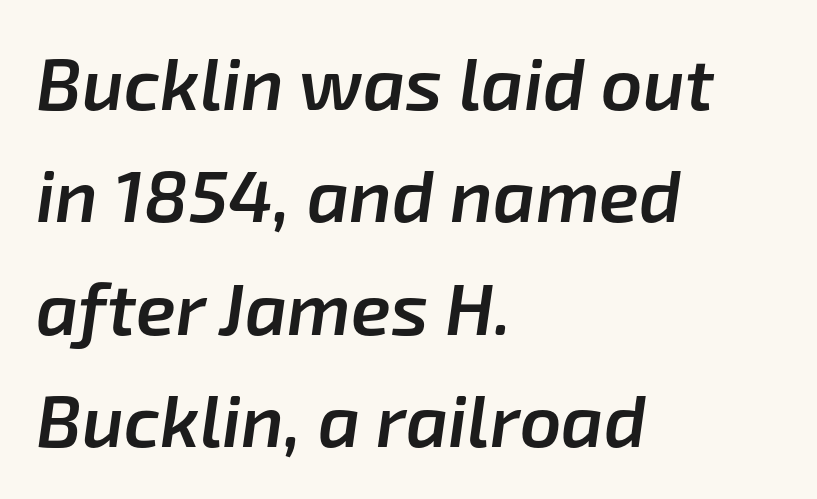
The image shows 73 px semibold type, italic (leaning right); set left-aligned, normal line spacing (1.54x), normal letter spacing, not underlined; low stroke contrast and a medium x-height.
